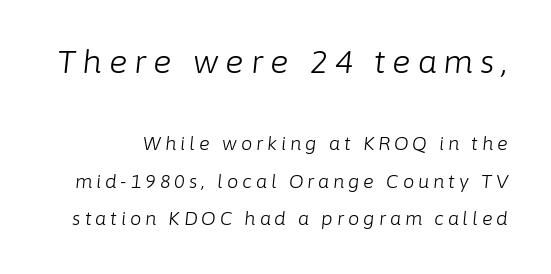
{"italic": "yes", "lean": "right", "slant_degrees": 6, "bold": "no", "weight": "light", "width": "normal", "stroke_contrast": "low", "x_height": "medium", "monospaced": "no", "underline": "no", "line_spacing": "loose", "line_spacing_ratio": 2.08, "letter_spacing": "wide", "letter_spacing_em": 0.22, "larger_block": "first", "size_ratio": 1.72, "glyph_px": 31}
